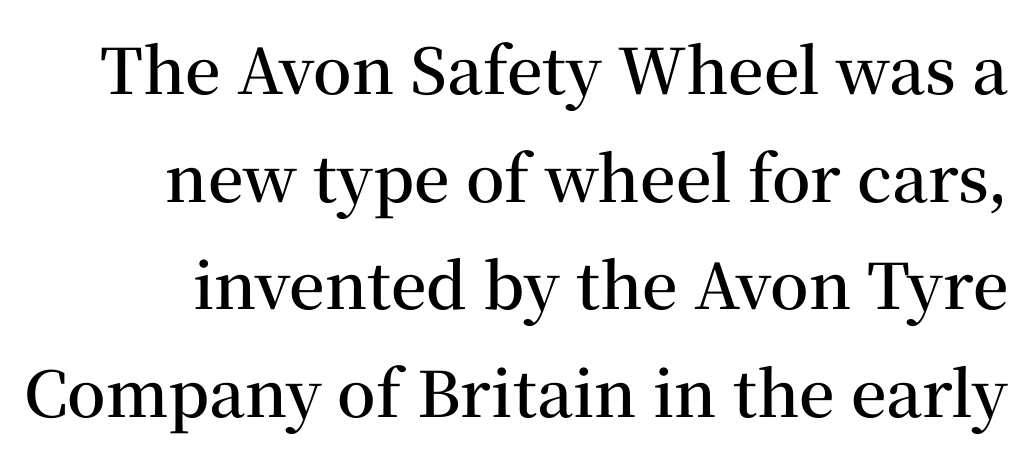
{"serif": "yes", "italic": "no", "bold": "semi", "weight": "semibold", "width": "normal", "stroke_contrast": "medium", "x_height": "medium", "monospaced": "no", "underline": "no", "line_spacing_ratio": 1.71, "letter_spacing": "normal", "letter_spacing_em": 0.0, "glyph_px": 63}
